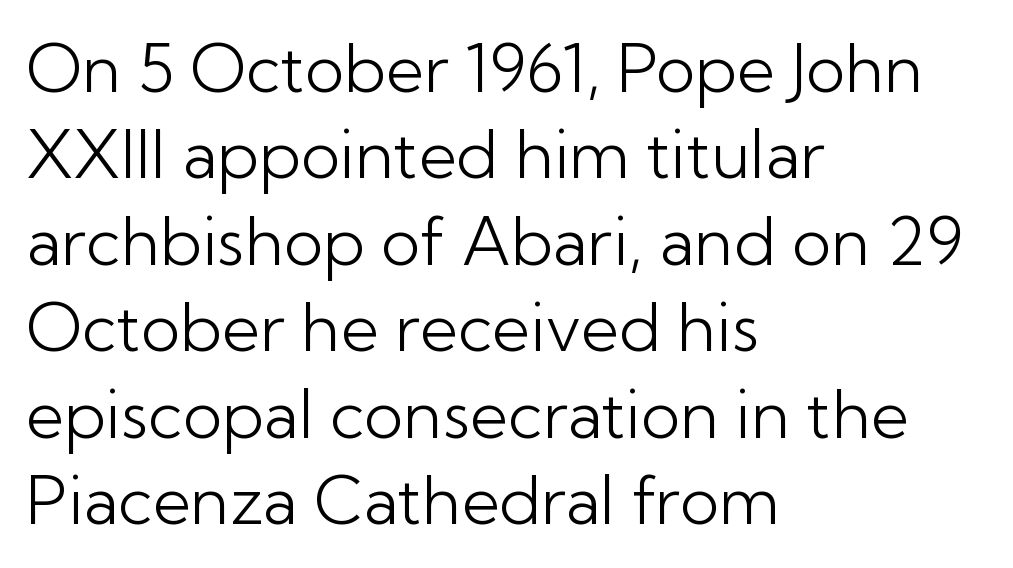
The image shows 66 px light sans-serif type, upright; set left-aligned, normal line spacing (1.31x), normal letter spacing, not underlined; low stroke contrast and a medium x-height.
